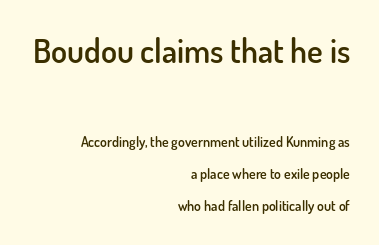
{"serif": "no", "italic": "no", "bold": "semi", "weight": "semibold", "width": "normal", "stroke_contrast": "low", "x_height": "small", "monospaced": "no", "underline": "no", "align": "right", "line_spacing": "loose", "line_spacing_ratio": 2.31, "letter_spacing": "normal", "letter_spacing_em": 0.0, "larger_block": "first", "size_ratio": 2.36, "glyph_px": 33}
